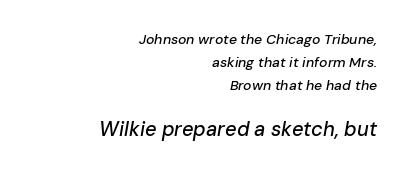
Q: Is the text italic (slanted)? A: Yes, it leans right by about 10 degrees.
Q: Is the text underlined? A: No.
Q: How is the paragraph aligned? A: Right-aligned.
Q: Is the spacing between letters normal or unusually wide? A: Normal.
Q: Is the spacing between lines tight, normal or loose? A: Normal.
Q: Which block of text is set in a larger size, the first (top) or the second (bottom)? A: The second (bottom) one.
